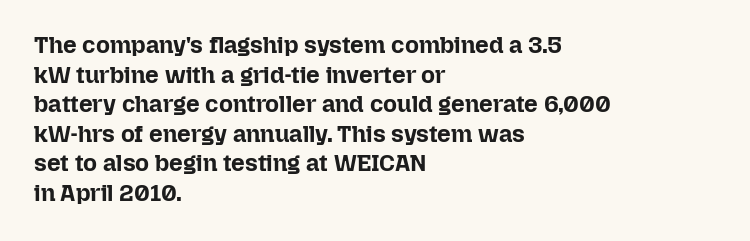
Q: Is the text bold? A: Yes.
Q: Is the text italic (slanted)? A: No, it is upright.
Q: Is the text underlined? A: No.
Q: How is the paragraph aligned? A: Left-aligned.
Q: Is the spacing between letters normal or unusually wide? A: Normal.
